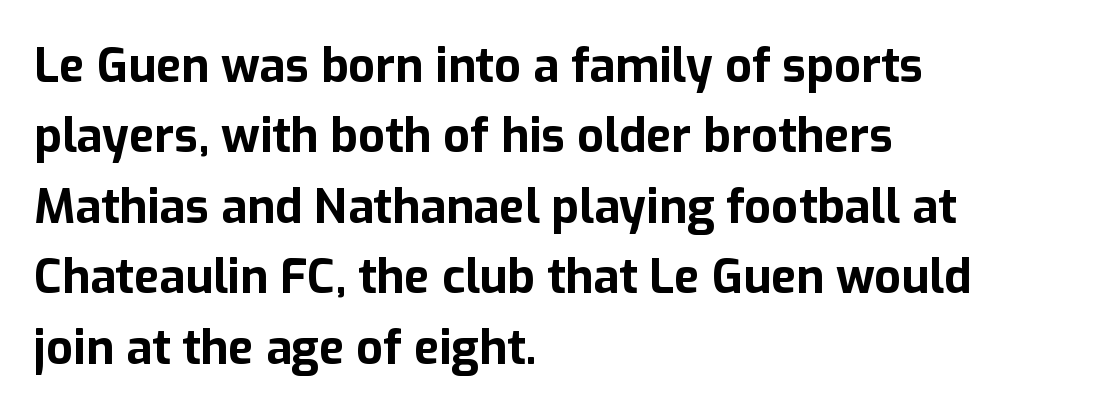
The image shows 47 px bold sans-serif type, upright; set left-aligned, normal line spacing (1.5x), normal letter spacing, not underlined; low stroke contrast and a medium x-height.
